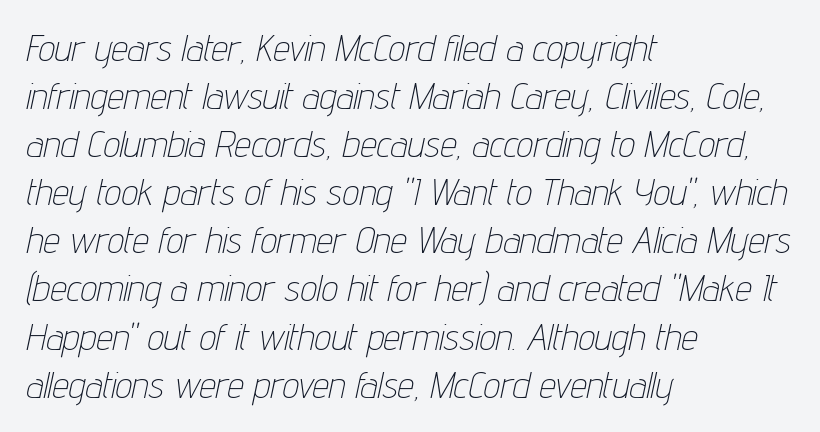
A typesetter would call this zero additional tracking. Clear beneath every line of the passage. Proportional: the letters do not fall into vertical columns. Horizontal alignment here is leftward, the default for most running prose. This block has exactly the height ordinary leading produces.
